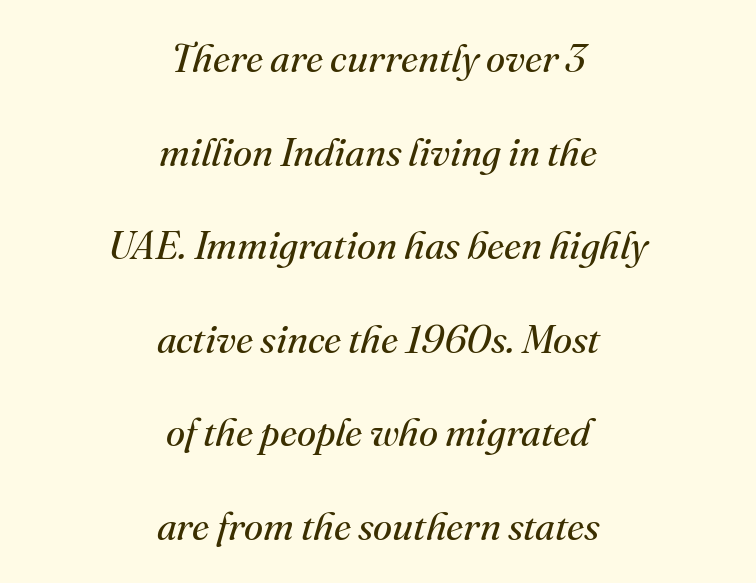
Q: Is the text bold? A: No.
Q: Is the text italic (slanted)? A: Yes, it leans right by about 16 degrees.
Q: Is the typeface a serif or a sans-serif typeface? A: Serif.
Q: Is the text underlined? A: No.
Q: How is the paragraph aligned? A: Centered.
Q: Is the spacing between letters normal or unusually wide? A: Normal.
Q: Is the spacing between lines tight, normal or loose? A: Loose.
Q: Width (condensed, normal, or wide)? A: Normal.
Q: Stroke contrast? A: Medium.
Q: x-height? A: Small.
Q: Monospaced? A: No.
